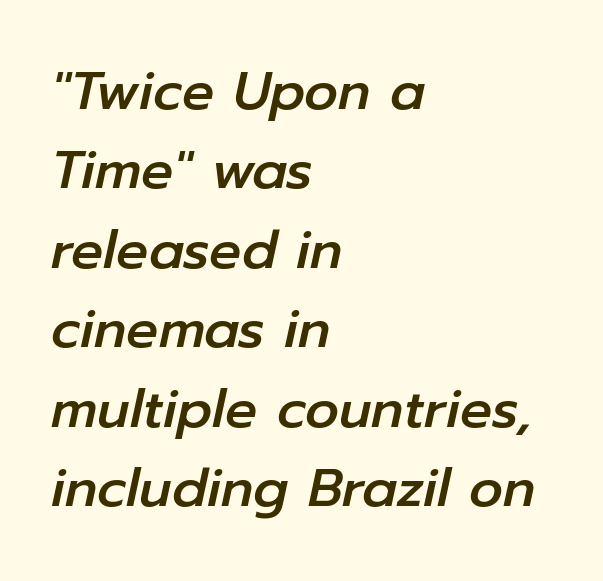
Q: Is the text italic (slanted)? A: Yes, it leans right by about 12 degrees.
Q: Is the text underlined? A: No.
Q: How is the paragraph aligned? A: Left-aligned.
Q: Is the spacing between letters normal or unusually wide? A: Normal.
Q: Is the spacing between lines tight, normal or loose? A: Normal.
Q: Width (condensed, normal, or wide)? A: Normal.
Q: Stroke contrast? A: Low.
Q: x-height? A: Medium.
Q: Monospaced? A: No.
